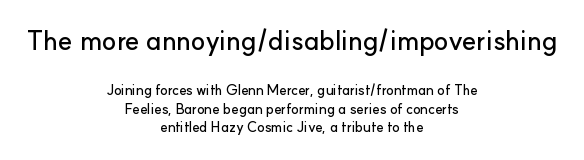
The image shows 27 px text type, upright; set centered, normal line spacing (1.34x), normal letter spacing, not underlined; the first (top) block is 1.93x larger.
